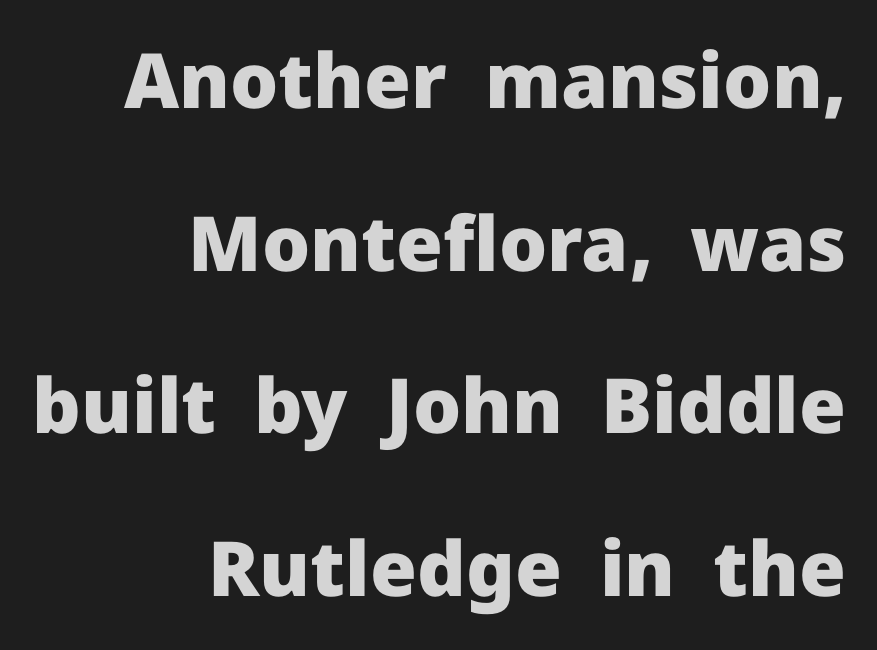
The image shows 76 px heavy sans-serif type, upright; set right-aligned, loose line spacing (2.14x), normal letter spacing, not underlined; low stroke contrast and a medium x-height.
